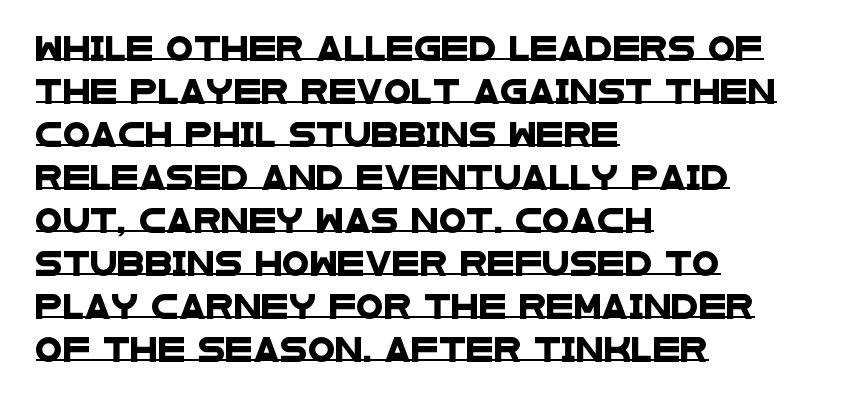
{"underline": "yes", "align": "left", "line_spacing_ratio": 1.72, "letter_spacing": "normal", "letter_spacing_em": 0.0, "glyph_px": 25}
